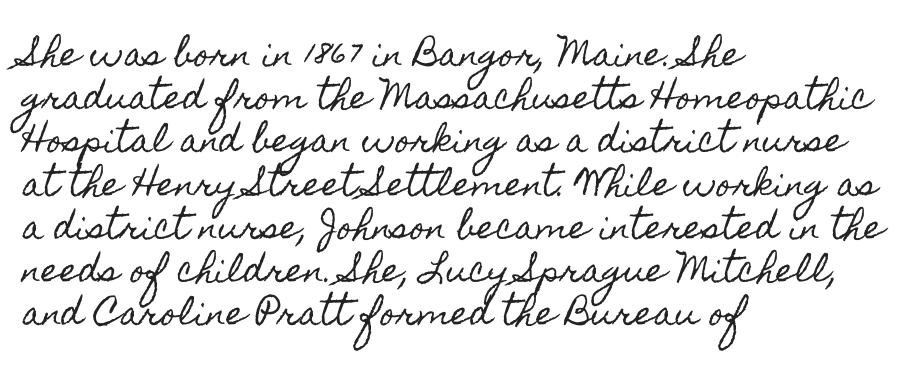
Q: Is the text italic (slanted)? A: Yes.
Q: Is the text underlined? A: No.
Q: How is the paragraph aligned? A: Left-aligned.
Q: Is the spacing between letters normal or unusually wide? A: Normal.
Q: Is the spacing between lines tight, normal or loose? A: Normal.
Q: Width (condensed, normal, or wide)? A: Condensed.
Q: x-height? A: Small.
Q: Monospaced? A: No.
